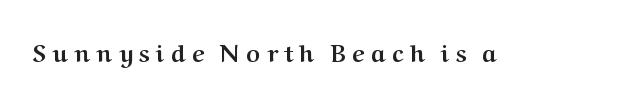
{"italic": "no", "bold": "yes", "underline": "no", "letter_spacing": "wide", "letter_spacing_em": 0.27, "glyph_px": 24}
